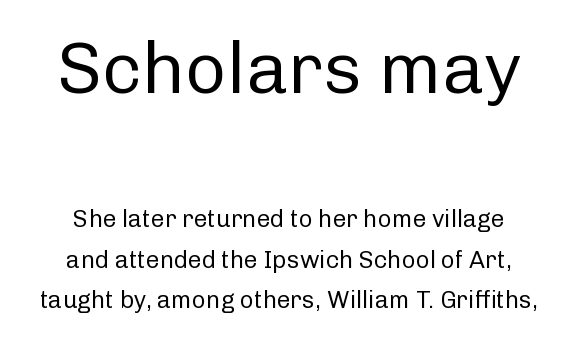
The image shows 72 px regular-weight sans-serif type, upright; set centered, normal line spacing (1.69x), normal letter spacing, not underlined; the first (top) block is 3.0x larger; low stroke contrast and a medium x-height.
